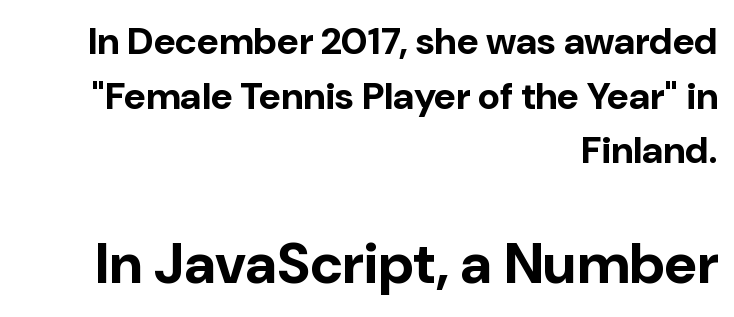
Q: Is the text bold? A: Yes.
Q: Is the text italic (slanted)? A: No, it is upright.
Q: Is the typeface a serif or a sans-serif typeface? A: Sans-serif.
Q: Is the text underlined? A: No.
Q: How is the paragraph aligned? A: Right-aligned.
Q: Is the spacing between letters normal or unusually wide? A: Normal.
Q: Is the spacing between lines tight, normal or loose? A: Normal.
Q: Which block of text is set in a larger size, the first (top) or the second (bottom)? A: The second (bottom) one.
Q: Width (condensed, normal, or wide)? A: Normal.
Q: Stroke contrast? A: Low.
Q: x-height? A: Medium.
Q: Monospaced? A: No.
